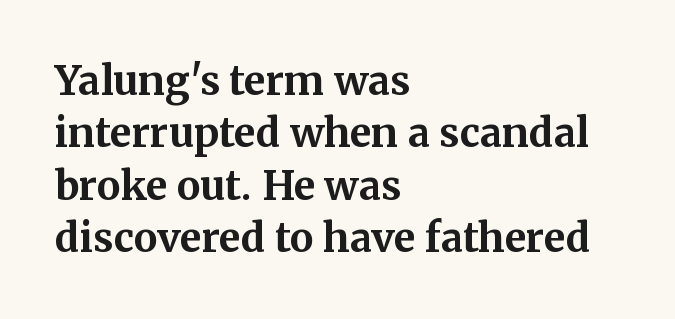
{"serif": "yes", "italic": "no", "bold": "yes", "weight": "bold", "width": "normal", "stroke_contrast": "medium", "x_height": "medium", "monospaced": "no", "underline": "no", "align": "left", "line_spacing": "normal", "line_spacing_ratio": 1.31, "letter_spacing": "normal", "letter_spacing_em": 0.0, "glyph_px": 40}
